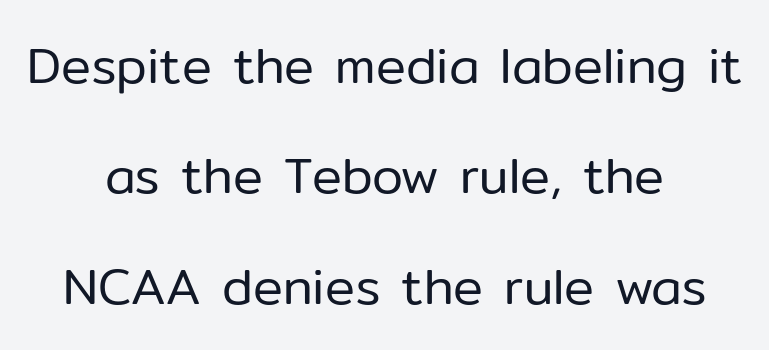
Q: Is the text bold? A: No.
Q: Is the text italic (slanted)? A: No, it is upright.
Q: Is the typeface a serif or a sans-serif typeface? A: Sans-serif.
Q: Is the text underlined? A: No.
Q: How is the paragraph aligned? A: Centered.
Q: Is the spacing between letters normal or unusually wide? A: Normal.
Q: Is the spacing between lines tight, normal or loose? A: Loose.
Q: Width (condensed, normal, or wide)? A: Normal.
Q: Stroke contrast? A: Low.
Q: x-height? A: Medium.
Q: Monospaced? A: No.
